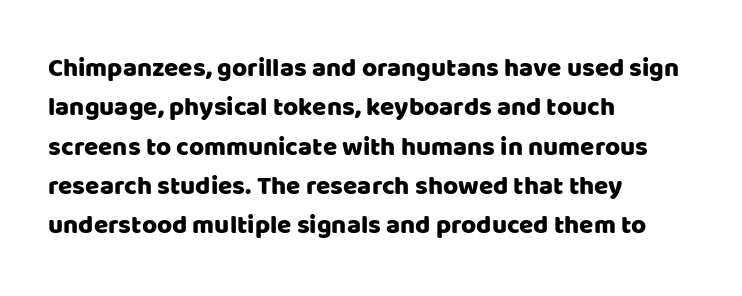
Q: Is the text italic (slanted)? A: No, it is upright.
Q: Is the text underlined? A: No.
Q: How is the paragraph aligned? A: Left-aligned.
Q: Is the spacing between letters normal or unusually wide? A: Normal.
Q: Is the spacing between lines tight, normal or loose? A: Normal.
